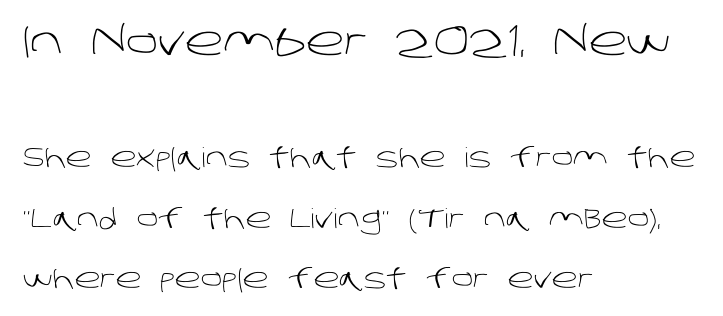
Q: Is the text bold? A: No.
Q: Is the typeface a serif or a sans-serif typeface? A: Sans-serif.
Q: Is the text underlined? A: No.
Q: How is the paragraph aligned? A: Left-aligned.
Q: Is the spacing between letters normal or unusually wide? A: Normal.
Q: Is the spacing between lines tight, normal or loose? A: Loose.
Q: Which block of text is set in a larger size, the first (top) or the second (bottom)? A: The first (top) one.
Q: Width (condensed, normal, or wide)? A: Normal.
Q: Stroke contrast? A: Low.
Q: x-height? A: Large.
Q: Monospaced? A: No.
